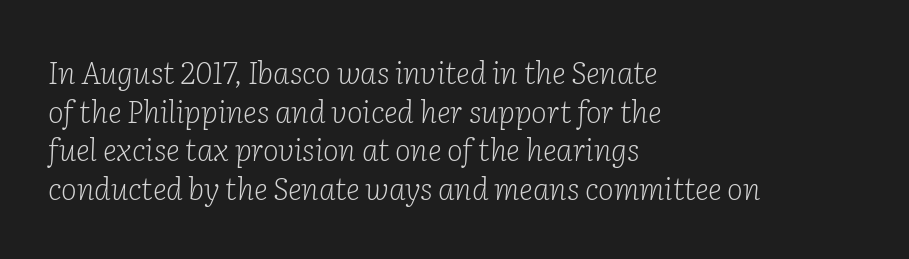
Q: Is the text bold? A: No.
Q: Is the text italic (slanted)? A: Yes, it leans right by about 2 degrees.
Q: Is the typeface a serif or a sans-serif typeface? A: Serif.
Q: Is the text underlined? A: No.
Q: How is the paragraph aligned? A: Left-aligned.
Q: Is the spacing between letters normal or unusually wide? A: Normal.
Q: Is the spacing between lines tight, normal or loose? A: Normal.
Q: Width (condensed, normal, or wide)? A: Normal.
Q: Stroke contrast? A: Low.
Q: x-height? A: Medium.
Q: Monospaced? A: No.
